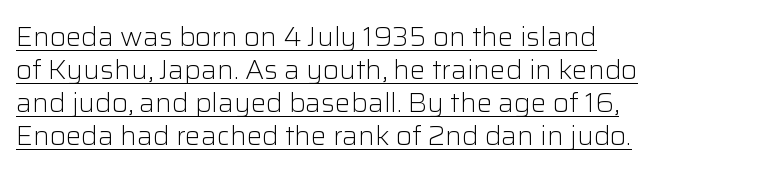
Q: Is the text bold? A: No.
Q: Is the text italic (slanted)? A: No, it is upright.
Q: Is the text underlined? A: Yes.
Q: How is the paragraph aligned? A: Left-aligned.
Q: Is the spacing between letters normal or unusually wide? A: Normal.
Q: Is the spacing between lines tight, normal or loose? A: Normal.
